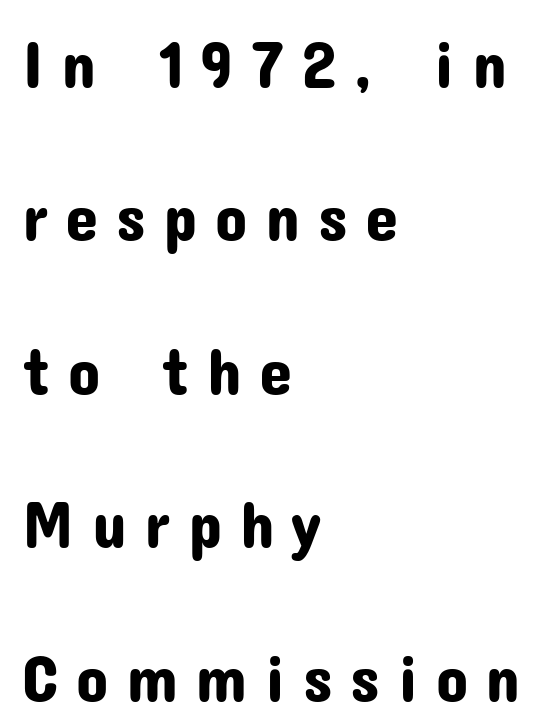
You could fit nearly another row in the gap between these rows. You can tell from the bare stems that sans-serif type was used. Line starts are locked; line ends wander. Characters follow at a spacing far wider than the type designer built in. A typesetter would call this proportional, since set widths differ per character.
